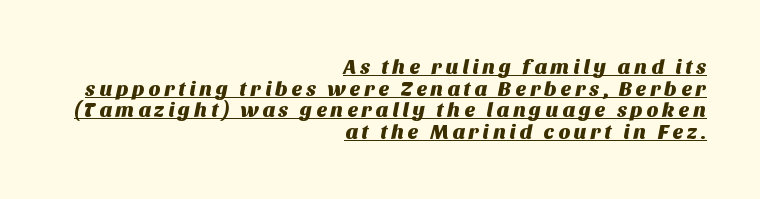
Q: Is the text underlined? A: Yes.
Q: How is the paragraph aligned? A: Right-aligned.
Q: Is the spacing between lines tight, normal or loose? A: Tight.
